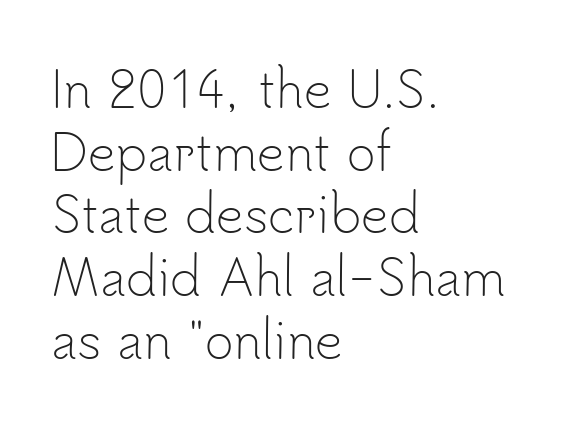
{"serif": "no", "italic": "no", "bold": "no", "weight": "light", "width": "normal", "stroke_contrast": "low", "x_height": "small", "monospaced": "no", "underline": "no", "align": "left", "line_spacing": "normal", "line_spacing_ratio": 1.28, "letter_spacing": "normal", "letter_spacing_em": 0.0, "glyph_px": 49}
